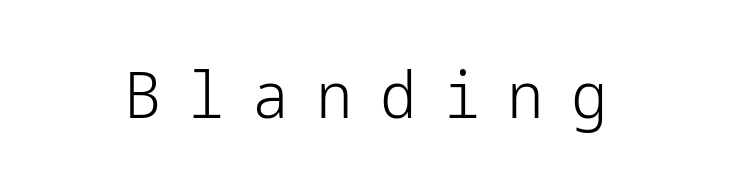
The image shows 65 px light sans-serif type, upright; set unusually wide letter spacing (+0.42 em), not underlined; low stroke contrast and a medium x-height.
